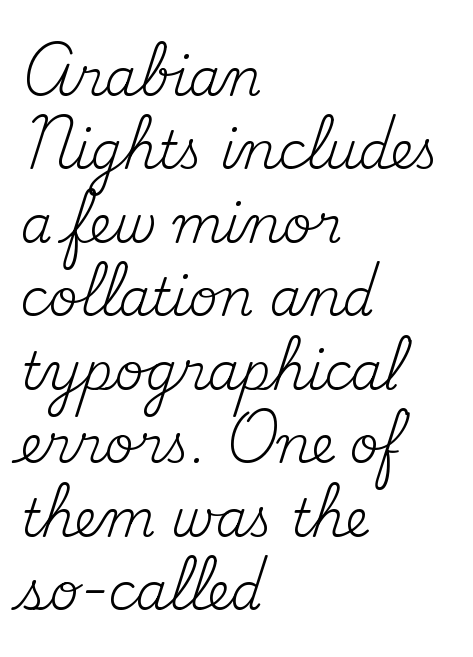
How would I describe the line gaps? Plain and ordinary. Check under the words: just untouched page. Font category for this specimen: serif. Stem width sits at or under what a default text font uses.
